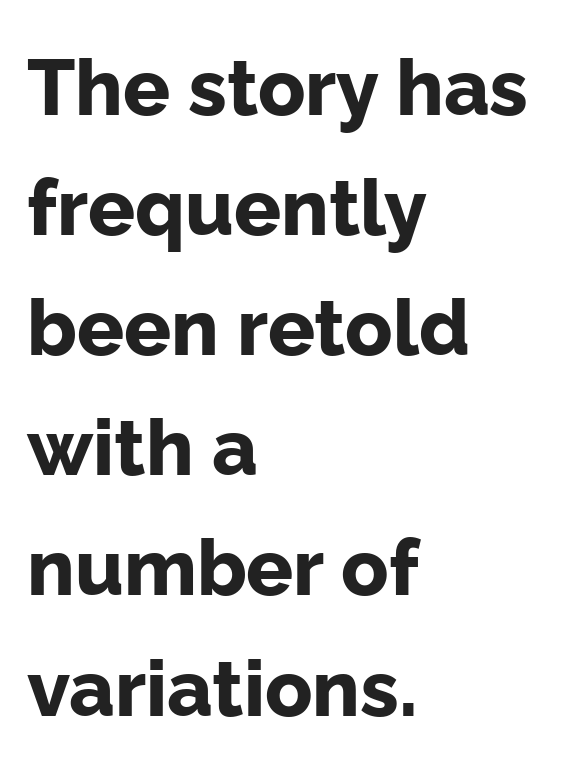
{"serif": "no", "italic": "no", "bold": "yes", "weight": "bold", "width": "normal", "stroke_contrast": "low", "x_height": "medium", "monospaced": "no", "underline": "no", "align": "left", "line_spacing": "normal", "line_spacing_ratio": 1.54, "letter_spacing": "normal", "letter_spacing_em": 0.0, "glyph_px": 78}
